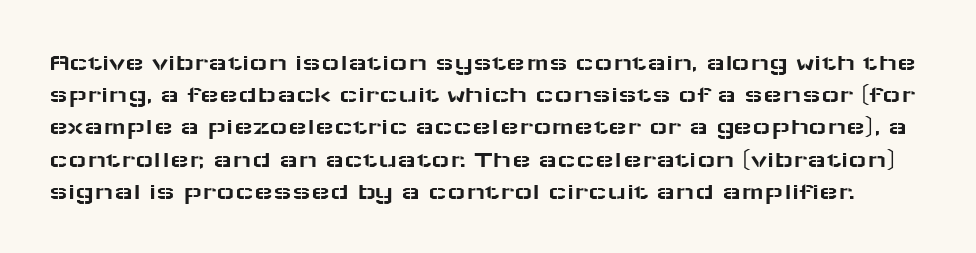
{"italic": "no", "underline": "no", "line_spacing": "normal", "line_spacing_ratio": 1.29, "letter_spacing": "normal", "letter_spacing_em": 0.0, "glyph_px": 25}
